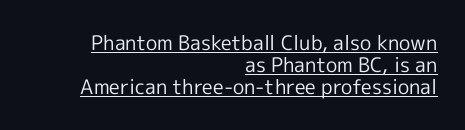
Is the type heavy? It reads as light-to-regular instead. Notice how the stems are strictly vertical — no italics here. The ragged edge is on the left, which tells us the setting is flush right. The type is set solid horizontally, with unmodified tracking. The specimen includes a rule beneath the text block's lines. The passage shown stacks its lines with hardly any gap.
